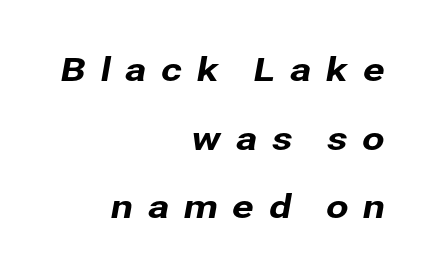
{"serif": "no", "width": "normal", "stroke_contrast": "low", "x_height": "medium", "monospaced": "no", "underline": "no", "align": "right", "line_spacing": "loose", "line_spacing_ratio": 2.08, "letter_spacing": "wide", "letter_spacing_em": 0.42, "glyph_px": 33}
